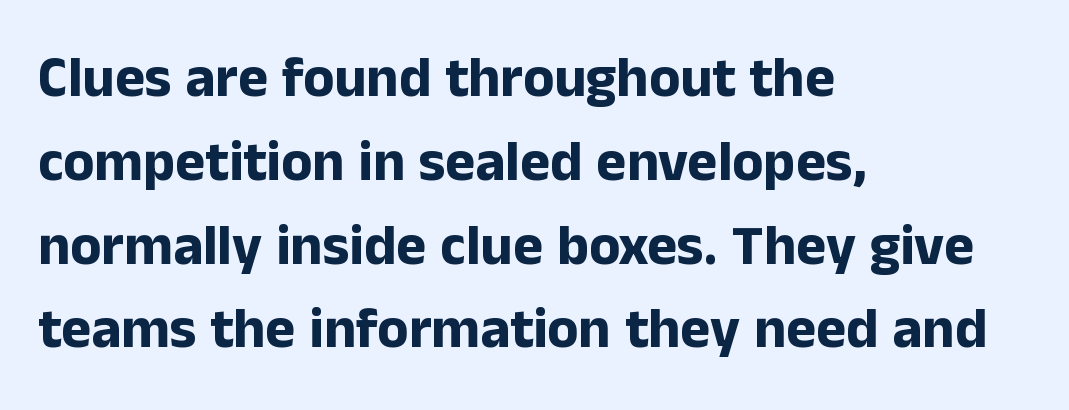
Q: Is the text bold? A: Yes.
Q: Is the text italic (slanted)? A: No, it is upright.
Q: Is the typeface a serif or a sans-serif typeface? A: Sans-serif.
Q: Is the text underlined? A: No.
Q: How is the paragraph aligned? A: Left-aligned.
Q: Is the spacing between letters normal or unusually wide? A: Normal.
Q: Is the spacing between lines tight, normal or loose? A: Normal.
Q: Width (condensed, normal, or wide)? A: Normal.
Q: Stroke contrast? A: Low.
Q: x-height? A: Medium.
Q: Monospaced? A: No.
